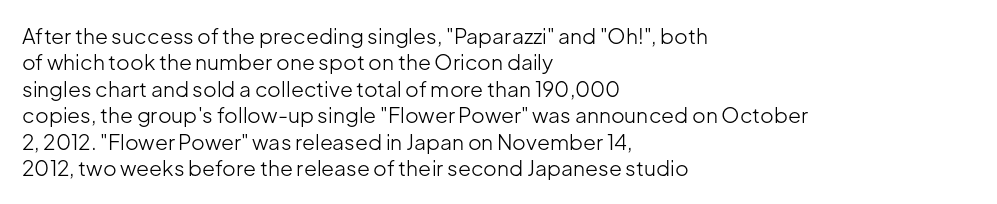
The rendering uses a moderate line-height, typical for paragraphs. Only glyphs here, with clear space below each row. The passage is arranged the way most books set body copy — flush left. Spacing between characters is what you'd get straight out of the box.
